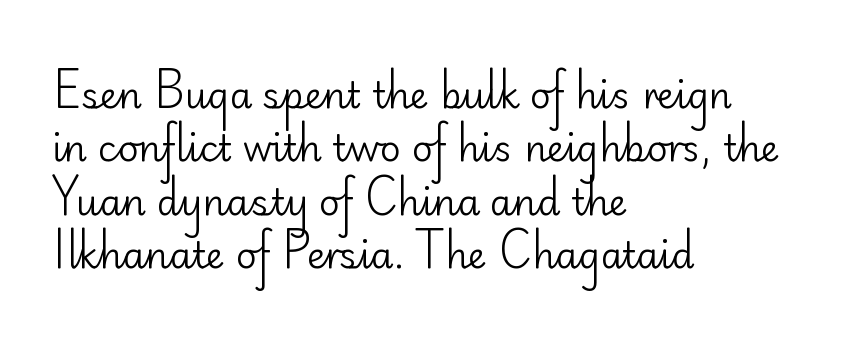
Character widths vary here, with narrow letters taking less room than wide ones. Each letter's strokes conclude bluntly, with no projecting serifs. Posture: straight, roman, zero tilt. Rule under the text: the space is simply empty. The font is comparable to plain body text, perhaps lighter.
